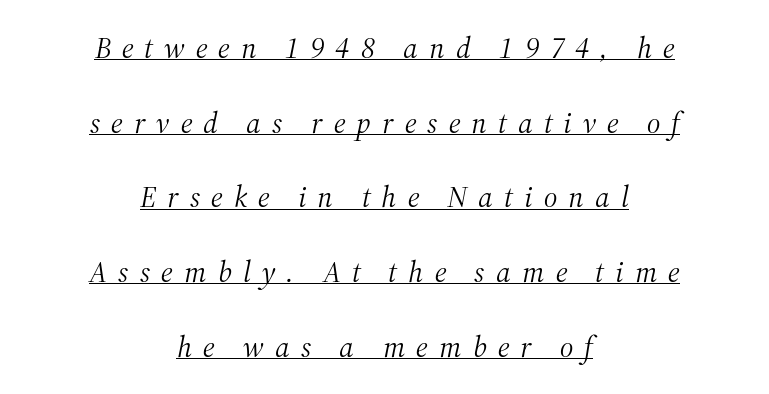
Q: Is the text bold? A: No.
Q: Is the text italic (slanted)? A: Yes, it leans right by about 12 degrees.
Q: Is the typeface a serif or a sans-serif typeface? A: Serif.
Q: Is the text underlined? A: Yes.
Q: How is the paragraph aligned? A: Centered.
Q: Is the spacing between letters normal or unusually wide? A: Unusually wide.
Q: Is the spacing between lines tight, normal or loose? A: Loose.
Q: Width (condensed, normal, or wide)? A: Normal.
Q: Stroke contrast? A: Medium.
Q: x-height? A: Medium.
Q: Monospaced? A: No.
